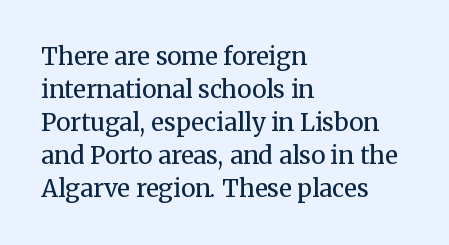
These lines stack with their left ends in a neat column. Letters rest on an invisible, unmarked baseline. The lines sit at an ordinary, default distance from one another. The type sits square on the baseline with zero lean. No letter is thick-stroked: the sample isn't bold. Default kerning and tracking; the words read as compact shapes.
